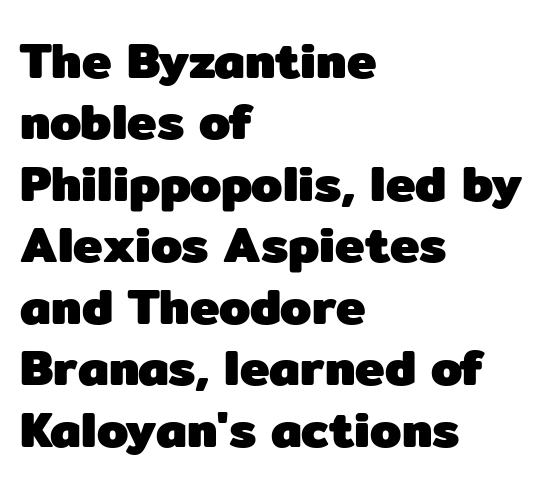
The image shows 50 px heavy sans-serif type, upright; set left-aligned, line spacing 1.23x, normal letter spacing, not underlined; low stroke contrast and a medium x-height.
